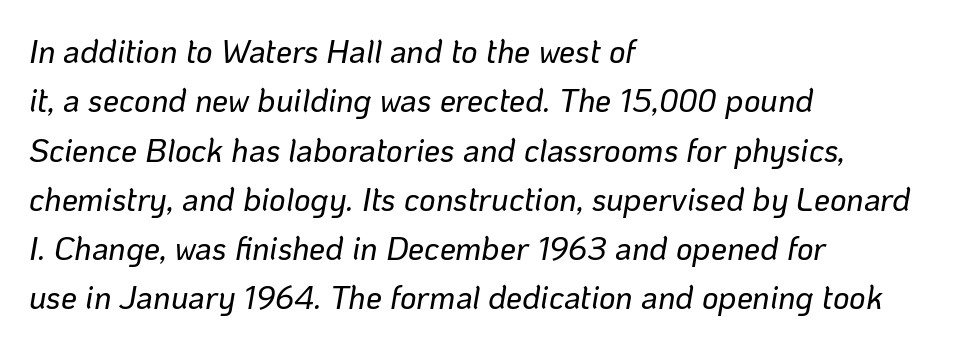
The image shows 32 px text type, italic (leaning right); set left-aligned, normal line spacing (1.54x), normal letter spacing, not underlined; low stroke contrast and a medium x-height.
